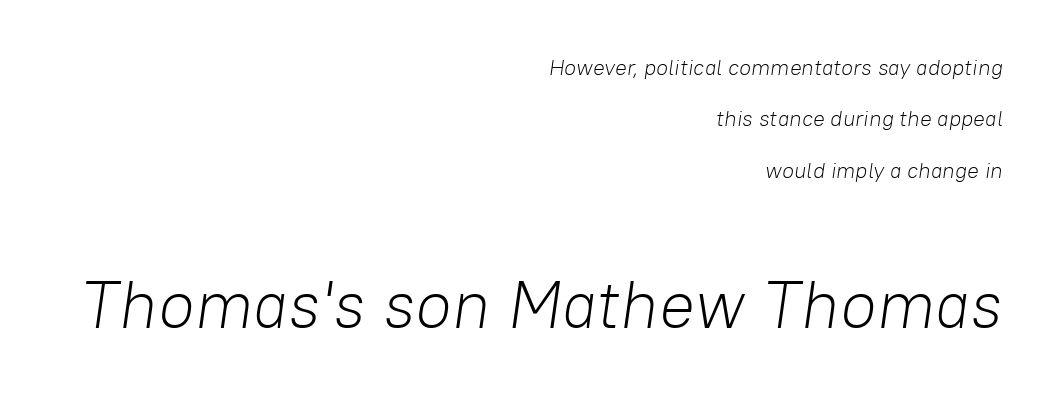
These lines keep a tight, regular rhythm from letter to letter. Varying glyph widths throughout — classic text-font behaviour. This sample is right-justified, so line beginnings fall wherever the words allow. The foot of each line stays bare and open. These two chunks differ in scale, with the bottom chunk taking the larger measure. The typeface has the unassuming heft of standard copy or less.
